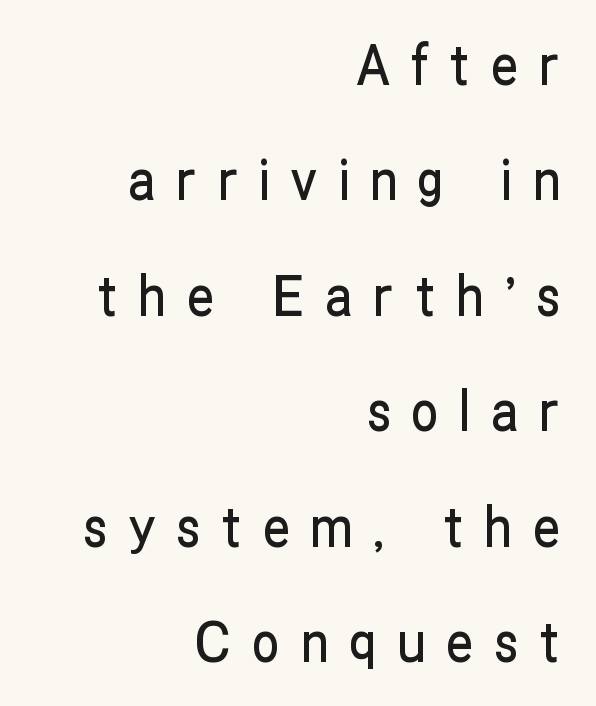
No italicization has been applied; the sample stays upright. Typeset ragged left — the right edge is the straight one. Think of a printed novel: that variable character pitch is what you see here. Descender tails drop into unmarked territory. The block of text is sparse from top to bottom, with ample space between rows.
